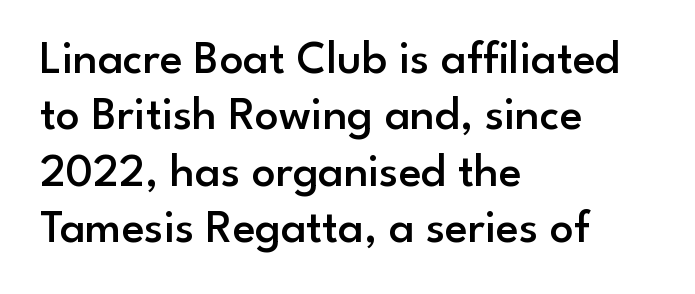
Type style note: lacks serifs. Varying glyph widths throughout — classic text-font behaviour. Default kerning and tracking; the words read as compact shapes. Do the letters lean? They stand straight. The space beneath each line is pristine and unruled. Line starts are locked; line ends wander.
